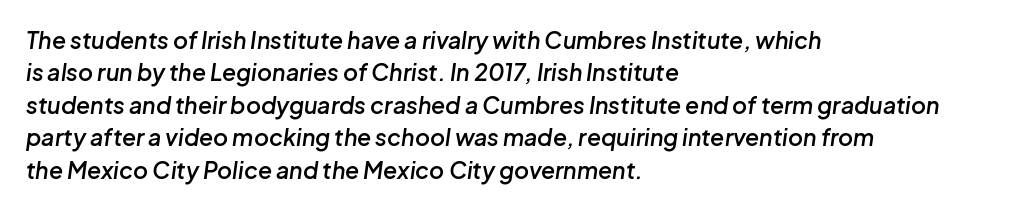
The image shows 23 px text type, italic (leaning right); set left-aligned, normal line spacing (1.41x), normal letter spacing, not underlined.
